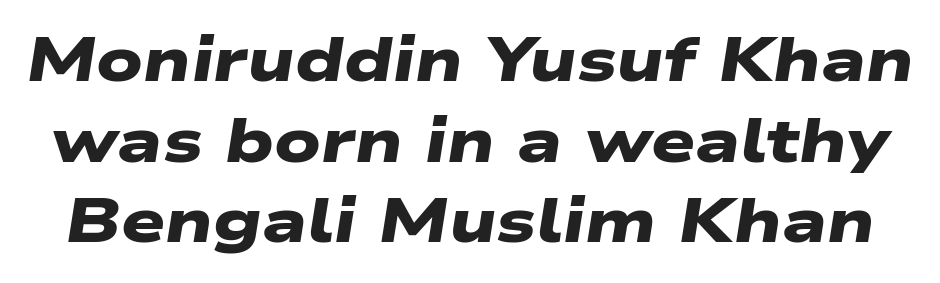
The image shows 62 px heavy, wide sans-serif type; set normal line spacing (1.3x), normal letter spacing, not underlined; low stroke contrast and a medium x-height.
